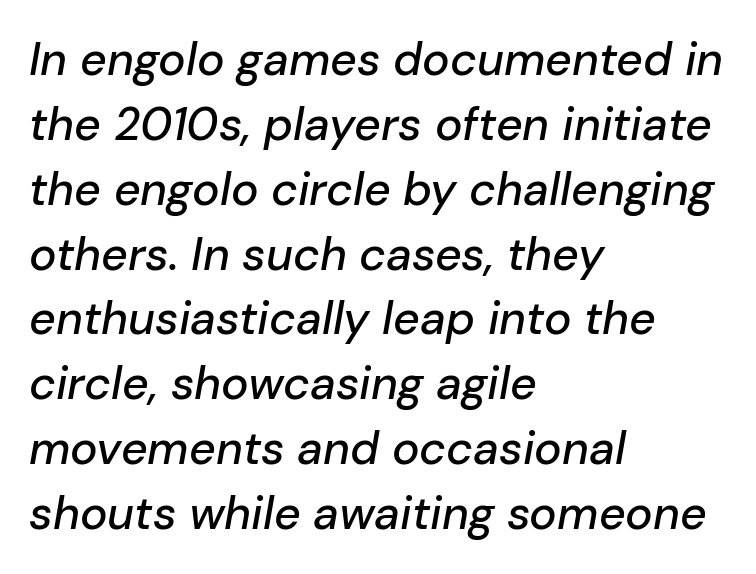
{"italic": "yes", "lean": "right", "slant_degrees": 10, "width": "normal", "stroke_contrast": "low", "x_height": "medium", "monospaced": "no", "underline": "no", "align": "left", "line_spacing": "normal", "line_spacing_ratio": 1.41, "letter_spacing": "normal", "letter_spacing_em": 0.0, "glyph_px": 46}
